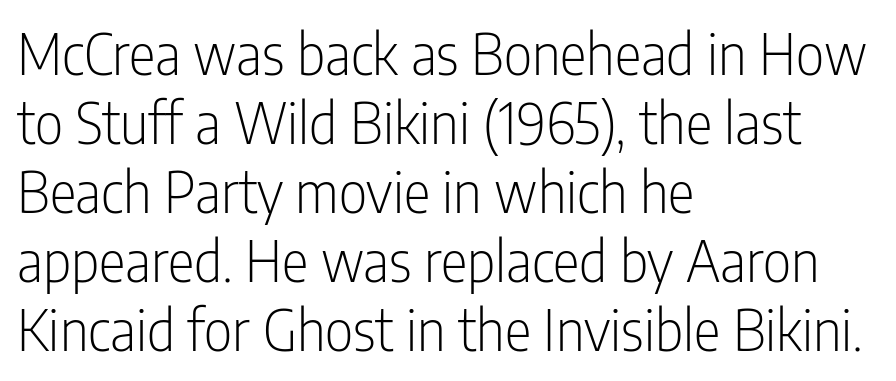
Reading down the block, your eye returns to a fixed left position each line. This is not heavy type; no bold has been used. Check the space under the baseline: it is left empty. Letter spacing: default. Stroke terminals: plain, sans-serif.
